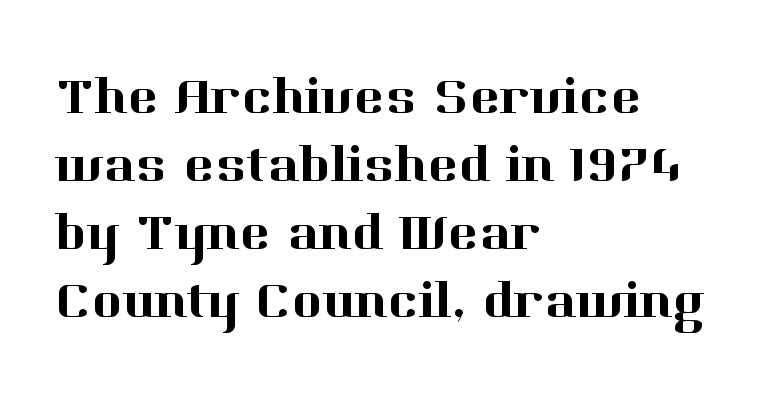
Stroke terminals: seriffed. Type without underlining. Unlike italic type, these characters show no tilt at all. The setting favours the left margin, as ordinary paragraphs usually do. Caption: standard tracking, unaltered.
